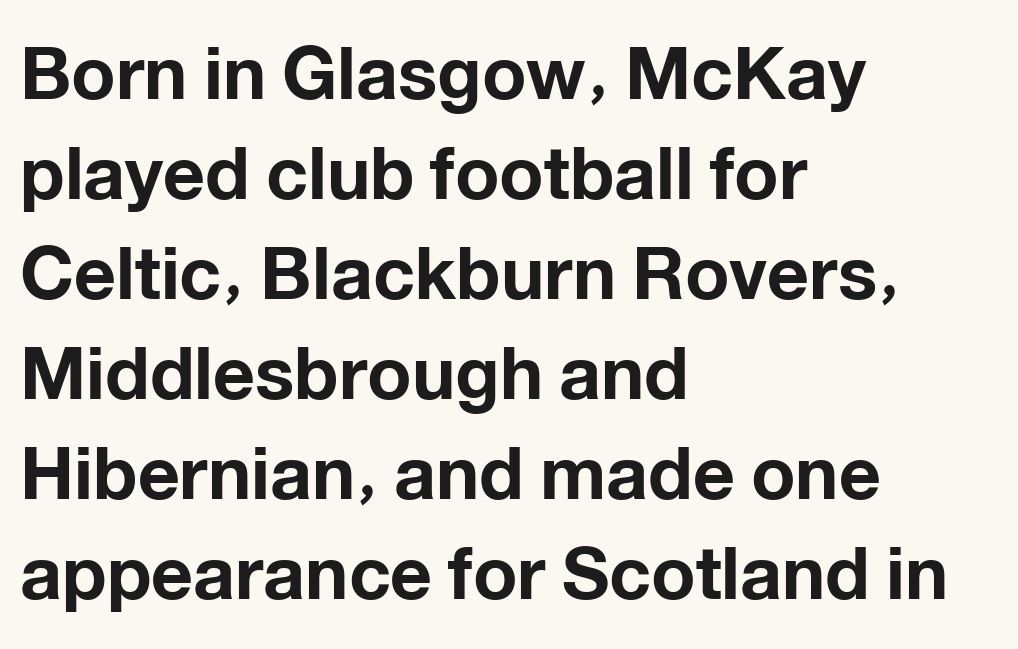
{"serif": "no", "italic": "no", "bold": "yes", "weight": "bold", "width": "normal", "stroke_contrast": "low", "x_height": "medium", "monospaced": "no", "underline": "no", "align": "left", "line_spacing": "normal", "line_spacing_ratio": 1.37, "letter_spacing": "normal", "letter_spacing_em": 0.0, "glyph_px": 73}
